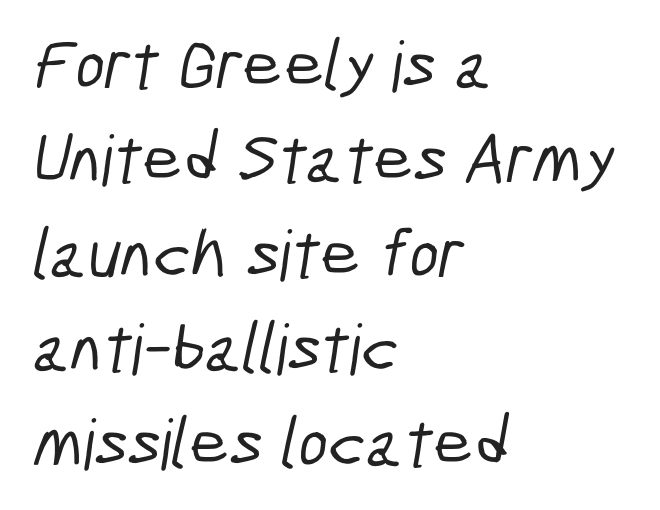
Q: Is the typeface a serif or a sans-serif typeface? A: Sans-serif.
Q: Is the text underlined? A: No.
Q: How is the paragraph aligned? A: Left-aligned.
Q: Is the spacing between letters normal or unusually wide? A: Normal.
Q: Is the spacing between lines tight, normal or loose? A: Normal.
Q: Width (condensed, normal, or wide)? A: Condensed.
Q: Stroke contrast? A: Low.
Q: x-height? A: Medium.
Q: Monospaced? A: No.
